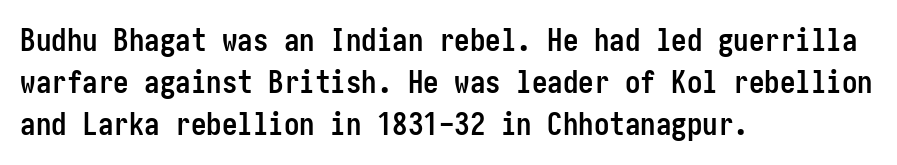
{"serif": "no", "italic": "no", "bold": "yes", "weight": "semibold", "width": "condensed", "stroke_contrast": "low", "x_height": "medium", "underline": "no", "align": "left", "line_spacing": "normal", "line_spacing_ratio": 1.36, "letter_spacing": "normal", "letter_spacing_em": 0.0, "glyph_px": 31}
